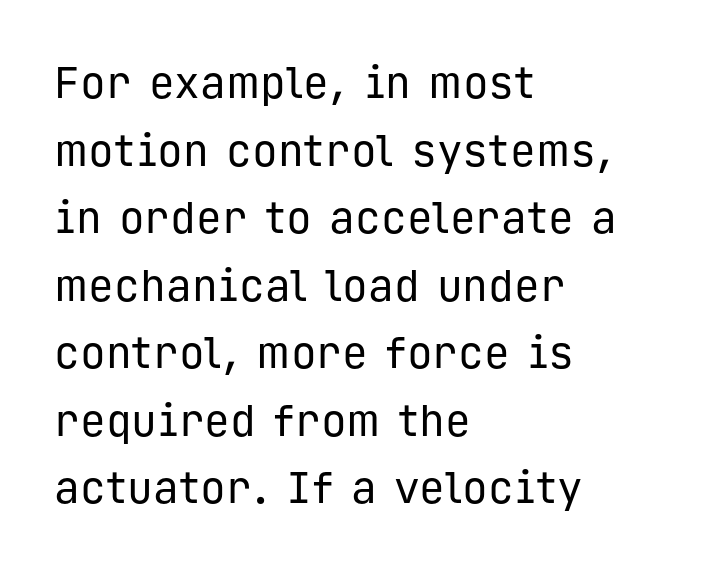
Line beginnings align vertically; line endings do not. In terms of letterspacing, this is plain default setting. The vertical gap from one line to the next is medium. The weight tops out at a normal text grade.
